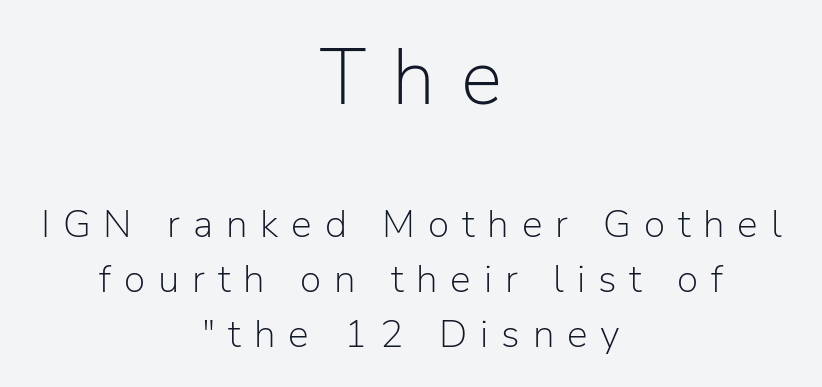
What stands out about the letter spacing? Its width — letters are far apart. This is sans-serif lettering, the kind often seen on screens and signage. The strokes are not fattened; the text isn't bold. Bigger letters appear in the top chunk; the bottom chunk is reduced.
